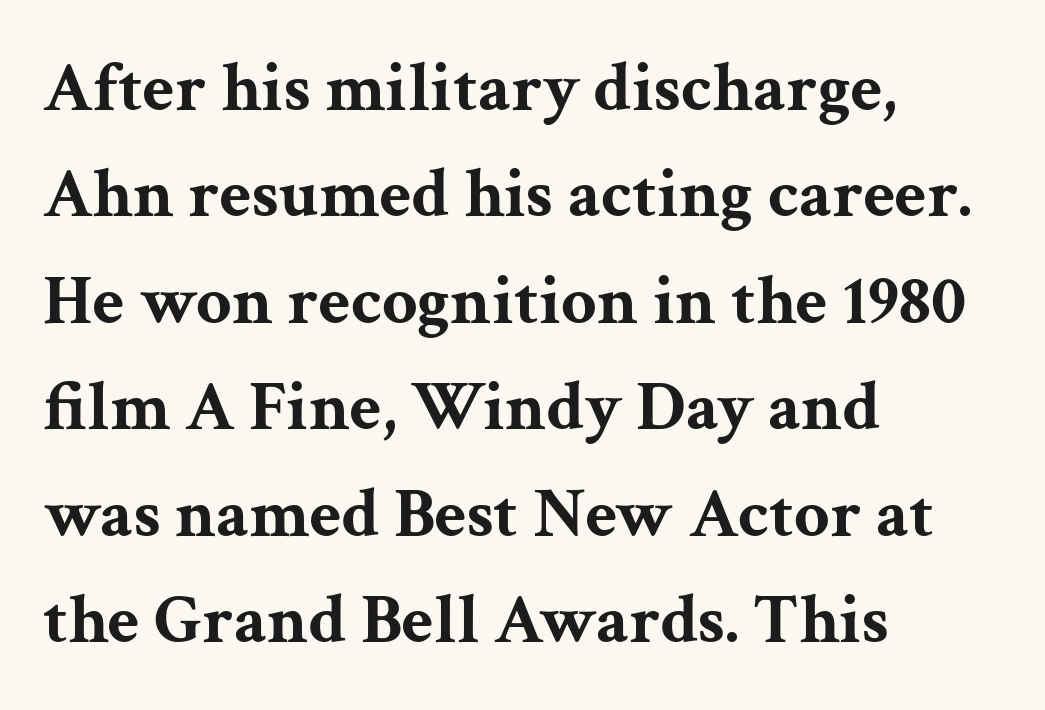
Q: Is the text bold? A: Yes.
Q: Is the text italic (slanted)? A: No, it is upright.
Q: Is the typeface a serif or a sans-serif typeface? A: Serif.
Q: Is the text underlined? A: No.
Q: How is the paragraph aligned? A: Left-aligned.
Q: Is the spacing between letters normal or unusually wide? A: Normal.
Q: Is the spacing between lines tight, normal or loose? A: Normal.
Q: Width (condensed, normal, or wide)? A: Wide.
Q: Stroke contrast? A: Medium.
Q: x-height? A: Medium.
Q: Monospaced? A: No.
